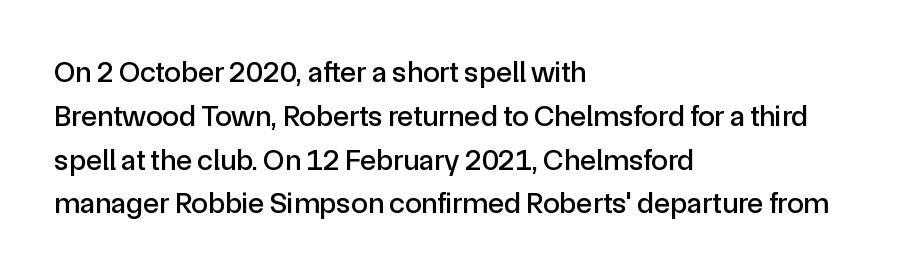
Designer's note — italics off, roman on. A clean baseline with only descenders dipping below it. Every row of glyphs begins at an identical x-position on the left. You could call the tracking neutral — neither tight nor loose. Are there feet on the stems? There aren't — it's a sans.
